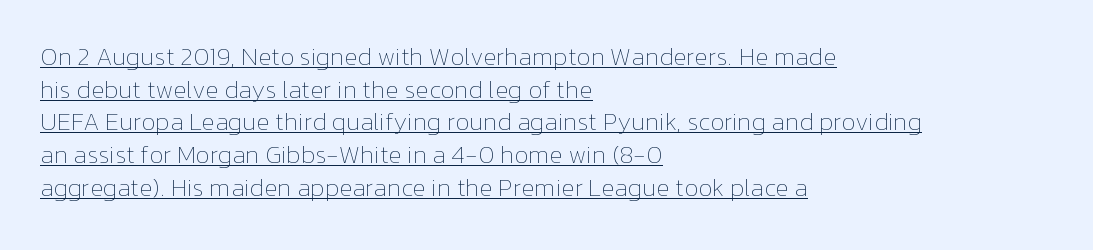
{"italic": "no", "bold": "no", "underline": "yes", "align": "left", "line_spacing": "normal", "line_spacing_ratio": 1.31, "letter_spacing": "normal", "letter_spacing_em": 0.0, "glyph_px": 25}
